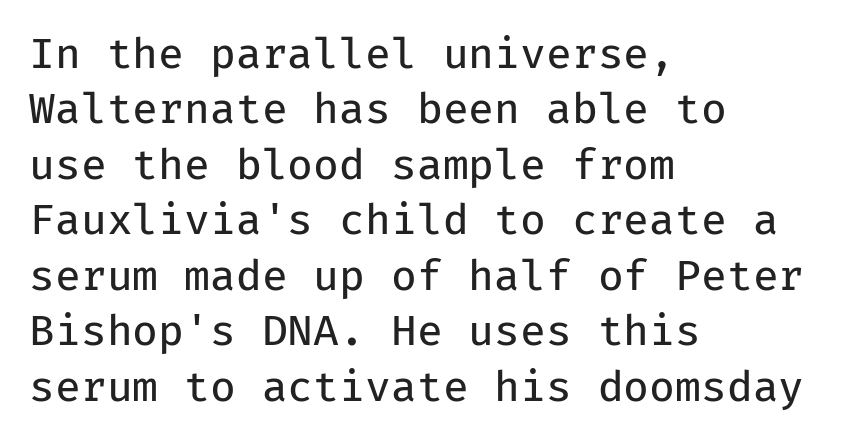
The image shows 42 px regular-weight sans-serif type, upright, monospaced; set left-aligned, normal line spacing (1.32x), normal letter spacing, not underlined; low stroke contrast and a medium x-height.
